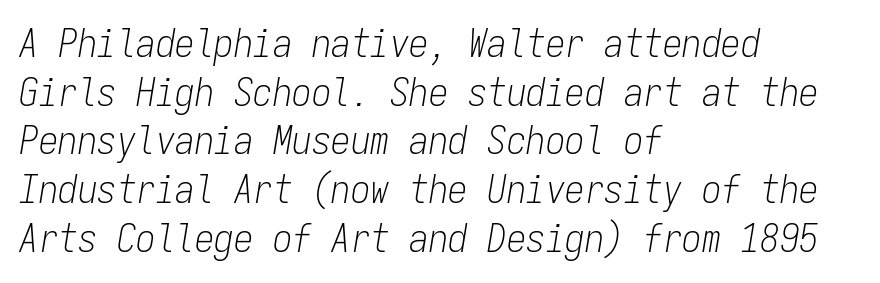
{"italic": "yes", "lean": "right", "slant_degrees": 9, "bold": "no", "weight": "light", "width": "condensed", "stroke_contrast": "low", "x_height": "medium", "monospaced": "yes", "underline": "no", "align": "left", "line_spacing": "normal", "line_spacing_ratio": 1.25, "letter_spacing": "normal", "letter_spacing_em": 0.0, "glyph_px": 39}
